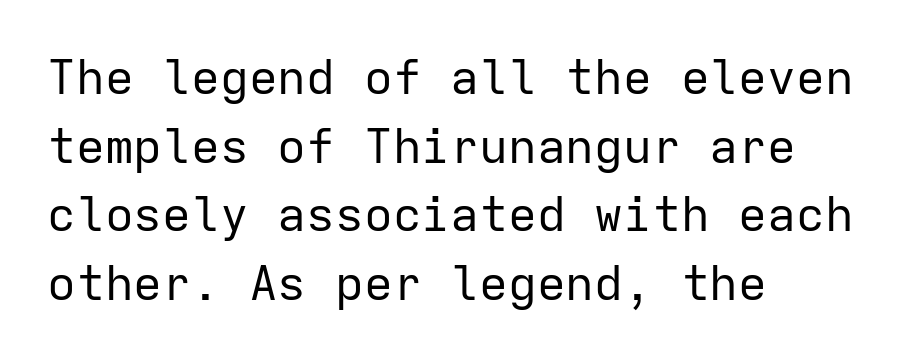
{"serif": "no", "italic": "no", "bold": "no", "weight": "regular", "width": "normal", "stroke_contrast": "low", "x_height": "medium", "monospaced": "yes", "underline": "no", "align": "left", "line_spacing": "normal", "line_spacing_ratio": 1.43, "letter_spacing": "normal", "letter_spacing_em": 0.0, "glyph_px": 48}
